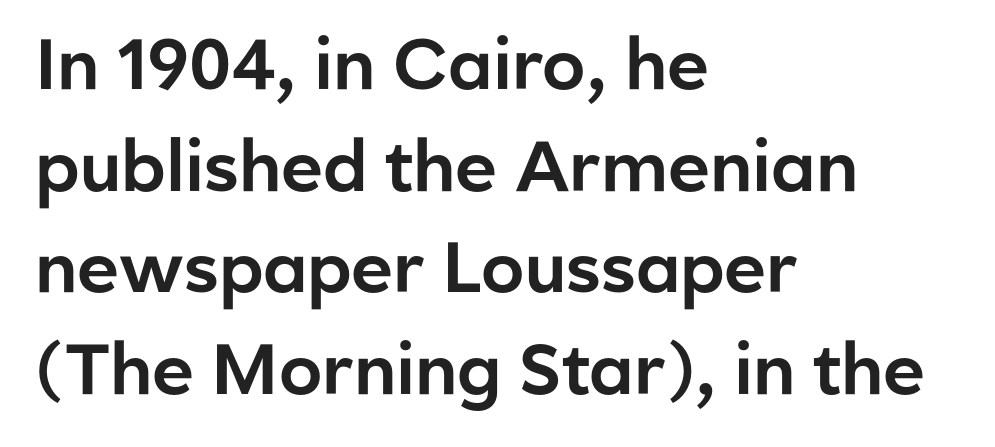
The image shows 71 px sans-serif type, upright; set left-aligned, normal line spacing (1.43x), normal letter spacing, not underlined; low stroke contrast and a medium x-height.
